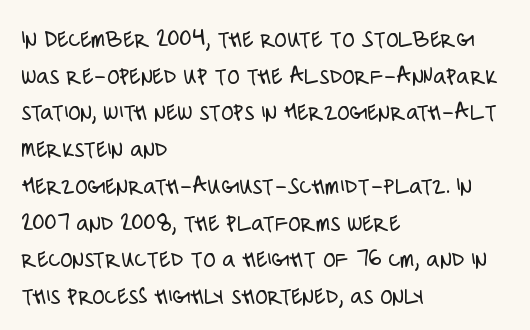
The image shows 25 px text type, upright; set left-aligned, normal line spacing (1.47x), normal letter spacing, not underlined.
